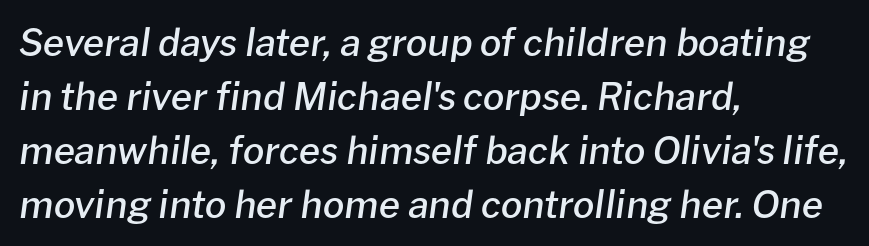
Q: Is the text bold? A: Semi-bold.
Q: Is the text italic (slanted)? A: Yes, it leans right by about 8 degrees.
Q: Is the text underlined? A: No.
Q: How is the paragraph aligned? A: Left-aligned.
Q: Is the spacing between letters normal or unusually wide? A: Normal.
Q: Is the spacing between lines tight, normal or loose? A: Normal.
Q: Width (condensed, normal, or wide)? A: Normal.
Q: Stroke contrast? A: Low.
Q: x-height? A: Medium.
Q: Monospaced? A: No.
